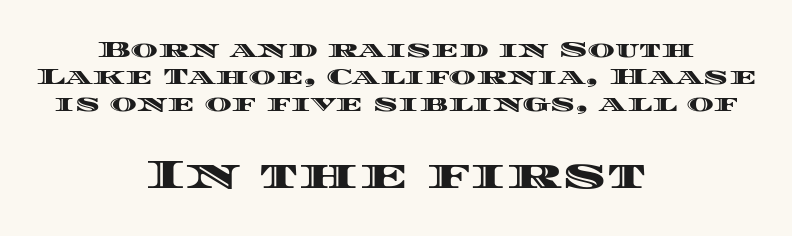
The image shows 41 px wide type, upright; set centered, line spacing 1.18x, normal letter spacing, not underlined; the second (bottom) block is 1.78x larger; a large x-height.
